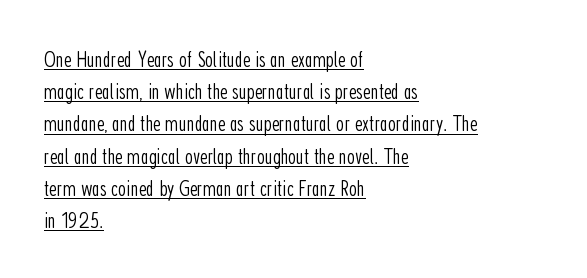
The image shows 23 px text type, upright; set left-aligned, normal line spacing (1.4x), normal letter spacing, underlined.
